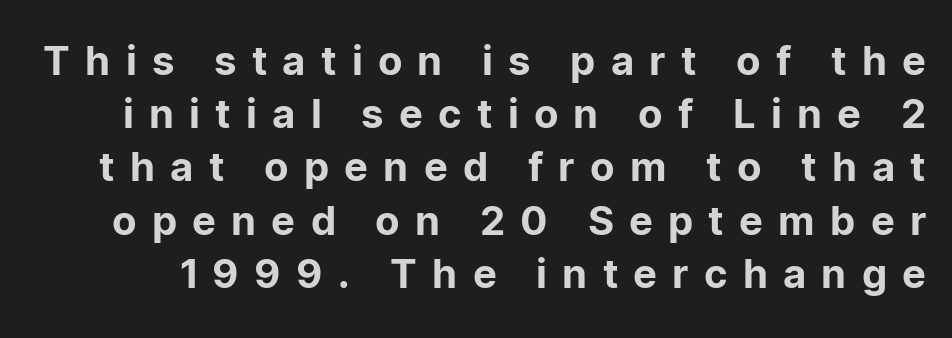
Letter spacing: wide. Line spacing here is normal. Check where the strokes stop: nothing finishes them off — pure sans. Nope, not italic — everything's standing straight.
